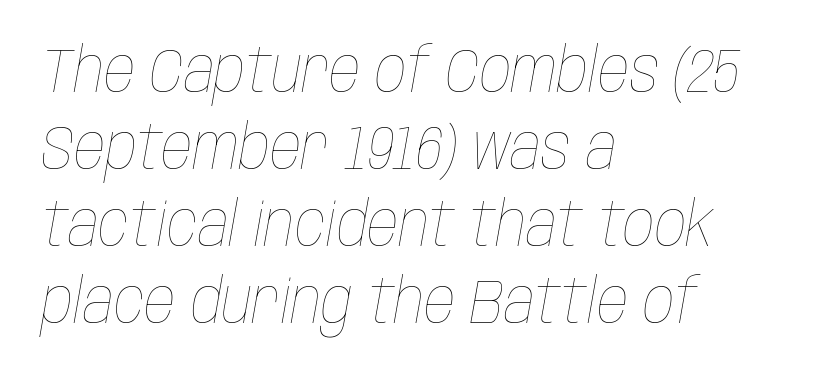
{"italic": "yes", "lean": "right", "slant_degrees": 10, "bold": "no", "weight": "thin", "width": "condensed", "stroke_contrast": "low", "x_height": "large", "monospaced": "no", "underline": "no", "align": "left", "line_spacing_ratio": 1.24, "letter_spacing": "normal", "letter_spacing_em": 0.0, "glyph_px": 62}
